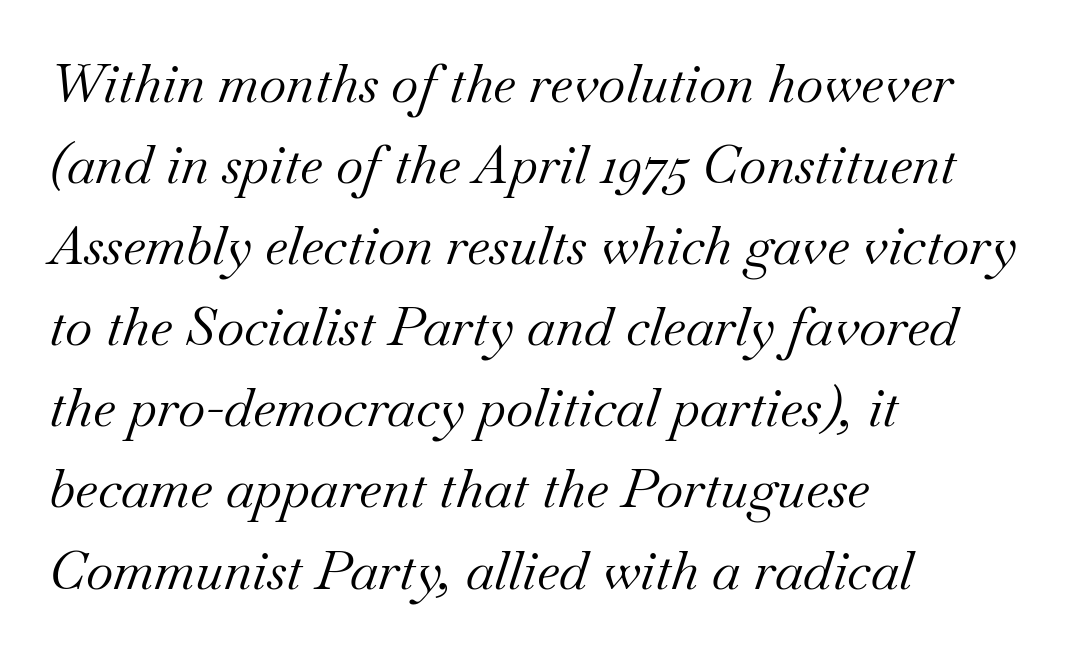
The image shows 53 px regular-weight serif type, italic (leaning right); set left-aligned, normal line spacing (1.53x), normal letter spacing, not underlined; medium stroke contrast and a small x-height.
